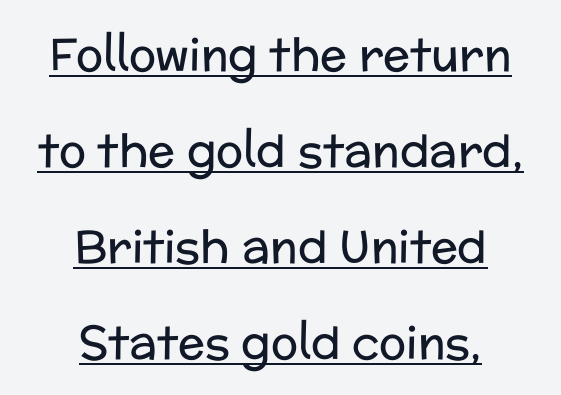
Q: Is the text bold? A: No.
Q: Is the text italic (slanted)? A: No, it is upright.
Q: Is the typeface a serif or a sans-serif typeface? A: Sans-serif.
Q: Is the text underlined? A: Yes.
Q: How is the paragraph aligned? A: Centered.
Q: Is the spacing between letters normal or unusually wide? A: Normal.
Q: Is the spacing between lines tight, normal or loose? A: Loose.
Q: Width (condensed, normal, or wide)? A: Normal.
Q: Stroke contrast? A: Low.
Q: x-height? A: Medium.
Q: Monospaced? A: No.
